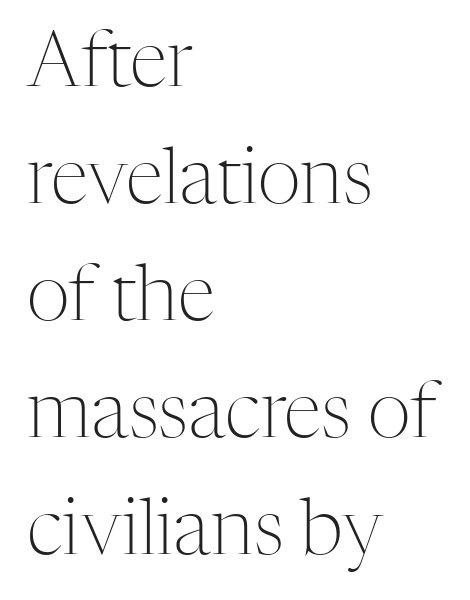
Q: Is the text bold? A: No.
Q: Is the text italic (slanted)? A: No, it is upright.
Q: Is the typeface a serif or a sans-serif typeface? A: Serif.
Q: Is the text underlined? A: No.
Q: How is the paragraph aligned? A: Left-aligned.
Q: Is the spacing between letters normal or unusually wide? A: Normal.
Q: Is the spacing between lines tight, normal or loose? A: Normal.
Q: Width (condensed, normal, or wide)? A: Normal.
Q: Stroke contrast? A: Medium.
Q: x-height? A: Medium.
Q: Monospaced? A: No.
